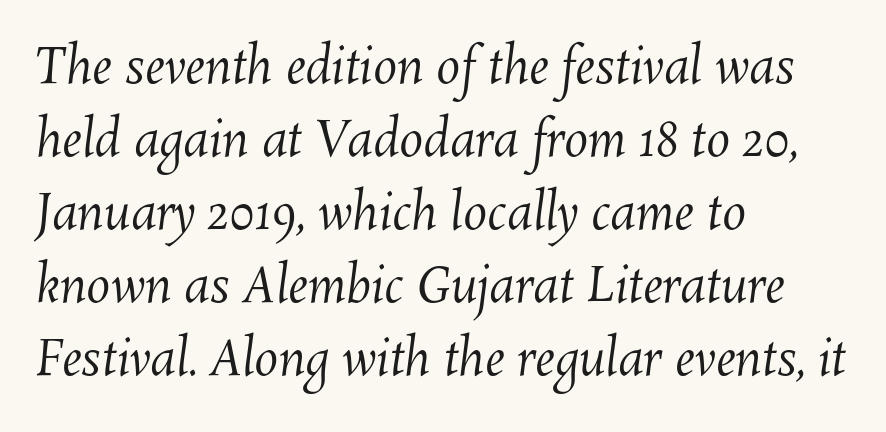
The image shows 48 px regular-weight type; set left-aligned, normal line spacing (1.52x), normal letter spacing, not underlined; medium stroke contrast and a medium x-height.
